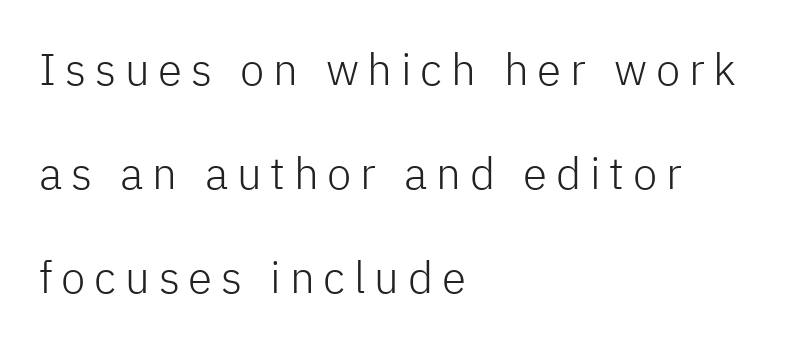
Vertical strokes here are truly vertical. Character widths vary here, with narrow letters taking less room than wide ones. Check where the strokes stop: nothing finishes them off — pure sans. Vertically, the passage feels expansive, rows floating well apart. No word sits above an underline.
